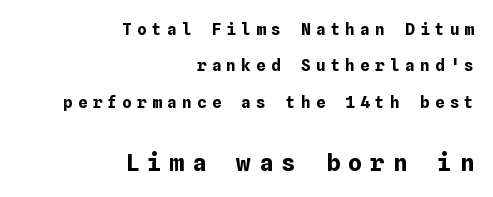
Q: Is the text bold? A: Yes.
Q: Is the text italic (slanted)? A: No, it is upright.
Q: Is the text underlined? A: No.
Q: How is the paragraph aligned? A: Right-aligned.
Q: Is the spacing between letters normal or unusually wide? A: Unusually wide.
Q: Is the spacing between lines tight, normal or loose? A: Loose.
Q: Which block of text is set in a larger size, the first (top) or the second (bottom)? A: The second (bottom) one.
